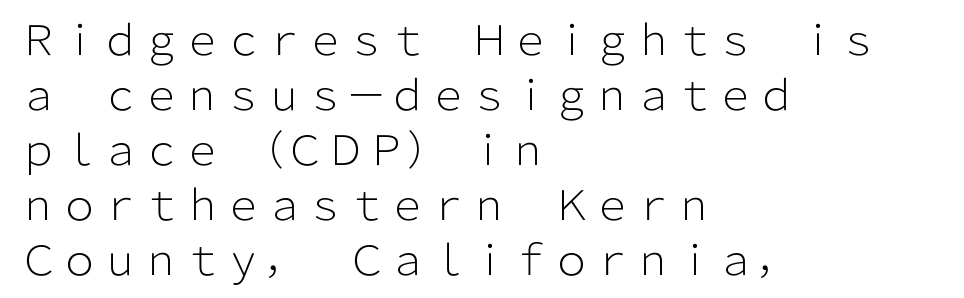
Q: Is the text bold? A: No.
Q: Is the text italic (slanted)? A: No, it is upright.
Q: Is the typeface a serif or a sans-serif typeface? A: Sans-serif.
Q: Is the text underlined? A: No.
Q: How is the paragraph aligned? A: Left-aligned.
Q: Is the spacing between letters normal or unusually wide? A: Normal.
Q: Is the spacing between lines tight, normal or loose? A: Normal.
Q: Width (condensed, normal, or wide)? A: Normal.
Q: Stroke contrast? A: Low.
Q: x-height? A: Medium.
Q: Monospaced? A: No.
